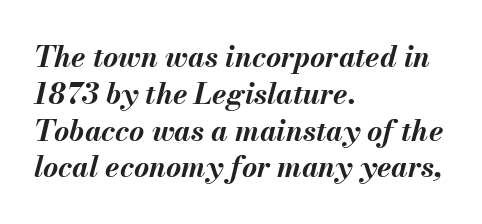
Q: Is the text bold? A: Yes.
Q: Is the text italic (slanted)? A: Yes, it leans right by about 13 degrees.
Q: Is the text underlined? A: No.
Q: How is the paragraph aligned? A: Left-aligned.
Q: Is the spacing between letters normal or unusually wide? A: Normal.
Q: Is the spacing between lines tight, normal or loose? A: Normal.
Q: Width (condensed, normal, or wide)? A: Normal.
Q: Stroke contrast? A: Medium.
Q: x-height? A: Small.
Q: Monospaced? A: No.
